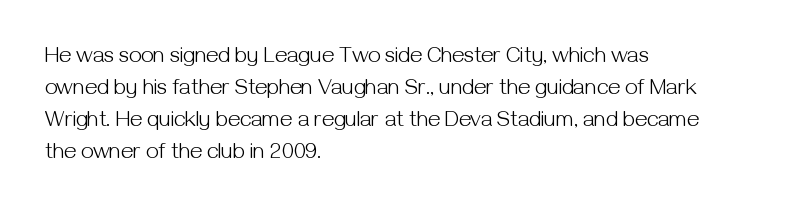
The image shows 22 px text type, upright; set left-aligned, normal line spacing (1.46x), normal letter spacing, not underlined.
